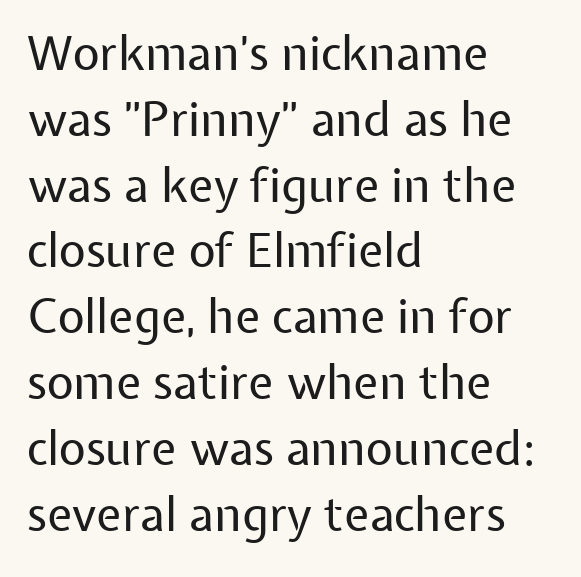
Q: Is the text bold? A: No.
Q: Is the text italic (slanted)? A: No, it is upright.
Q: Is the typeface a serif or a sans-serif typeface? A: Sans-serif.
Q: Is the text underlined? A: No.
Q: How is the paragraph aligned? A: Left-aligned.
Q: Is the spacing between letters normal or unusually wide? A: Normal.
Q: Is the spacing between lines tight, normal or loose? A: Normal.
Q: Width (condensed, normal, or wide)? A: Normal.
Q: Stroke contrast? A: Low.
Q: x-height? A: Medium.
Q: Monospaced? A: No.
